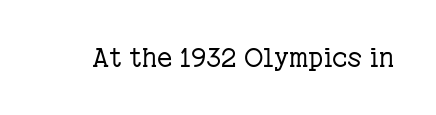
A roman cut, with each character standing at attention. Decoration check: the copy has no underline. The gaps between neighbouring characters are ordinary and unremarkable. Bold? No — there's no thickening of the strokes.
